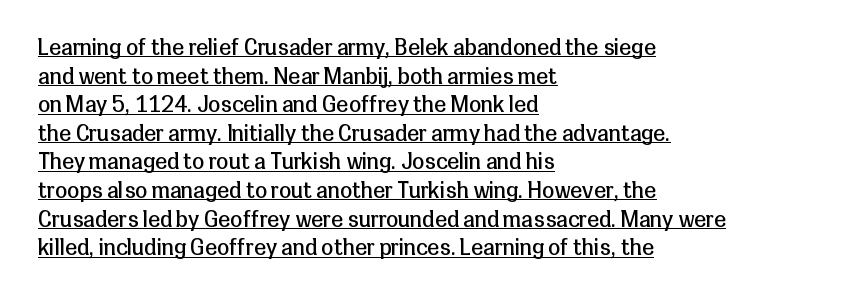
{"italic": "no", "bold": "no", "underline": "yes", "align": "left", "line_spacing": "normal", "line_spacing_ratio": 1.3, "letter_spacing": "normal", "letter_spacing_em": 0.0, "glyph_px": 22}
